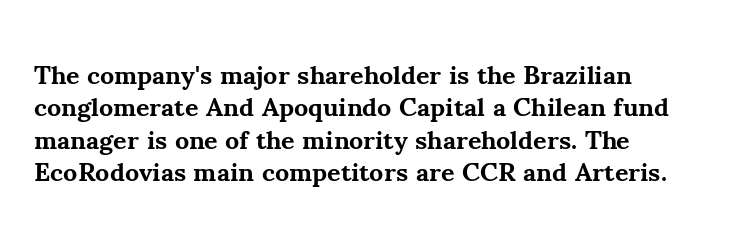
The image shows 26 px bold type, upright; set left-aligned, normal line spacing (1.25x), normal letter spacing, not underlined.
